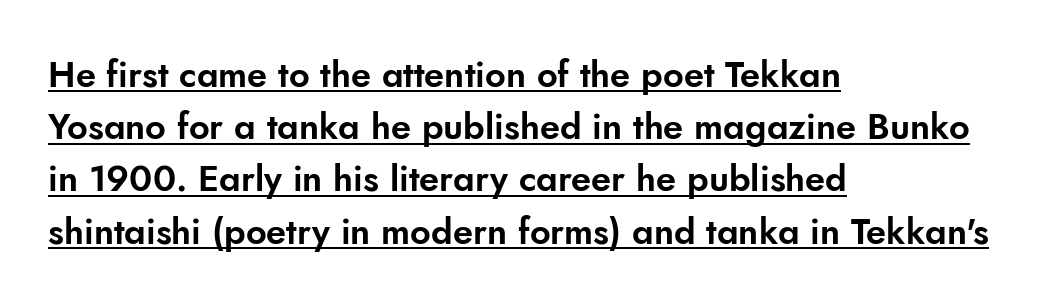
The image shows 36 px sans-serif type, upright; set left-aligned, normal line spacing (1.45x), normal letter spacing, underlined; low stroke contrast and a small x-height.
